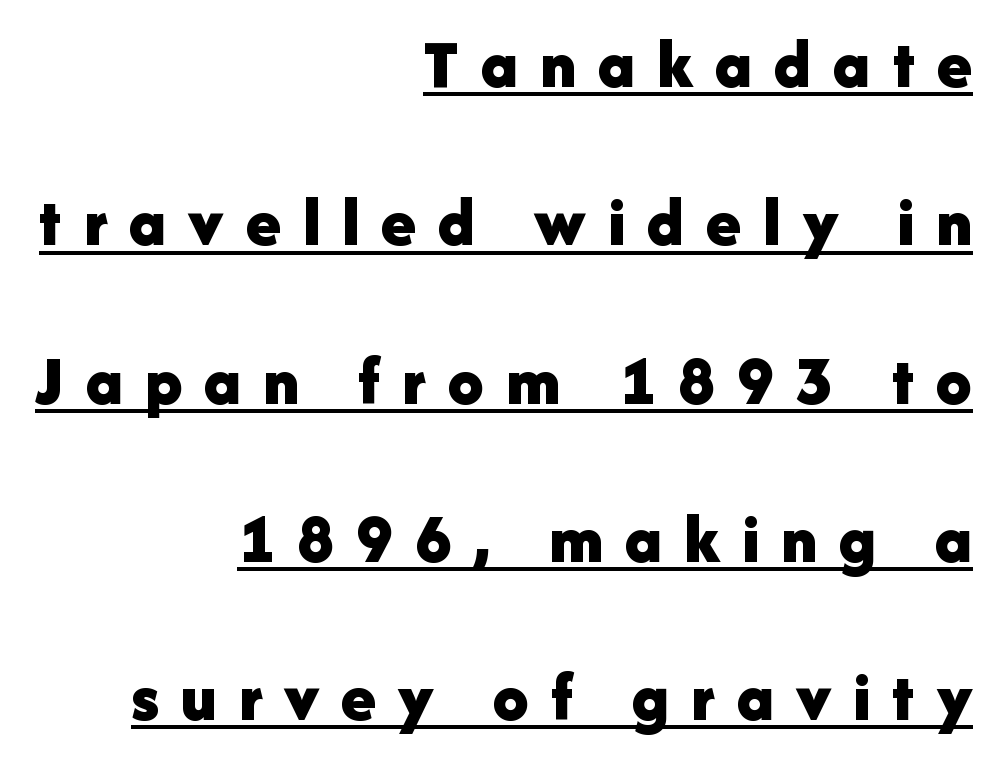
{"serif": "no", "italic": "no", "bold": "yes", "weight": "bold", "width": "normal", "stroke_contrast": "low", "x_height": "medium", "monospaced": "no", "underline": "yes", "align": "right", "line_spacing": "loose", "line_spacing_ratio": 2.23, "letter_spacing": "wide", "letter_spacing_em": 0.31, "glyph_px": 71}
